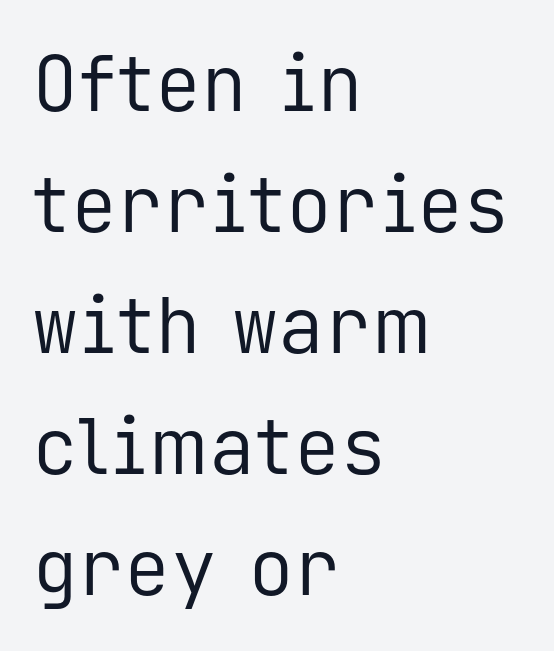
The image shows 77 px regular-weight sans-serif type, upright, monospaced; set left-aligned, normal line spacing (1.57x), normal letter spacing, not underlined; low stroke contrast and a medium x-height.
